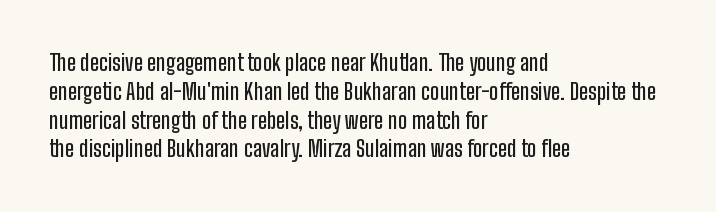
Q: Is the text italic (slanted)? A: No, it is upright.
Q: Is the text underlined? A: No.
Q: How is the paragraph aligned? A: Left-aligned.
Q: Is the spacing between letters normal or unusually wide? A: Normal.
Q: Is the spacing between lines tight, normal or loose? A: Normal.
